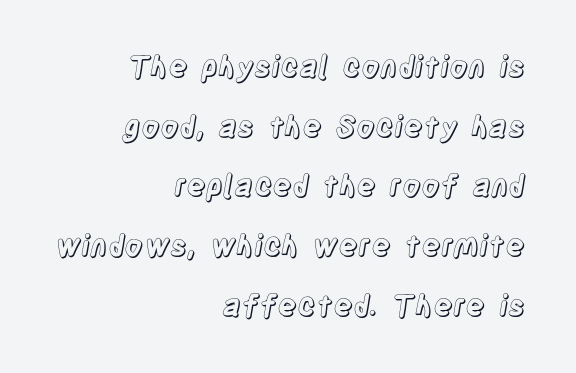
{"width": "condensed", "x_height": "large", "monospaced": "no", "underline": "no", "align": "right", "line_spacing": "loose", "line_spacing_ratio": 2.06, "letter_spacing": "normal", "letter_spacing_em": 0.0, "glyph_px": 29}
